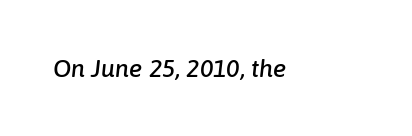
{"italic": "yes", "lean": "right", "slant_degrees": 6, "underline": "no", "letter_spacing": "normal", "letter_spacing_em": 0.0, "glyph_px": 25}
